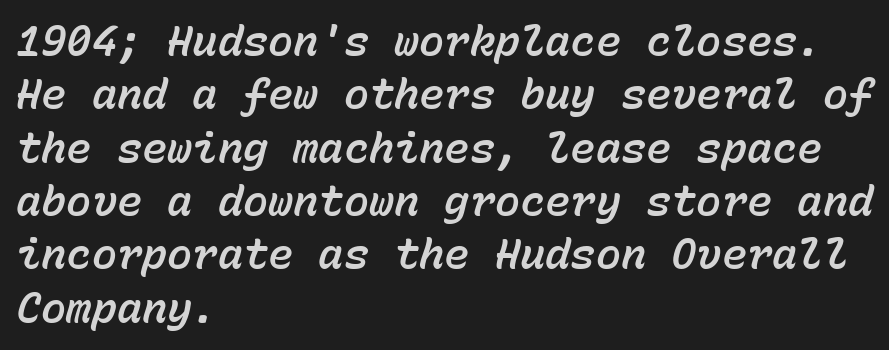
This rendering uses left alignment, leaving the right contour irregular. Glance below the letters and you will spot only blank space. Emphasis-style slanted type is in use. Monospaced: the letters line up in strict vertical columns. Does the leading feel generous? No, just average.
